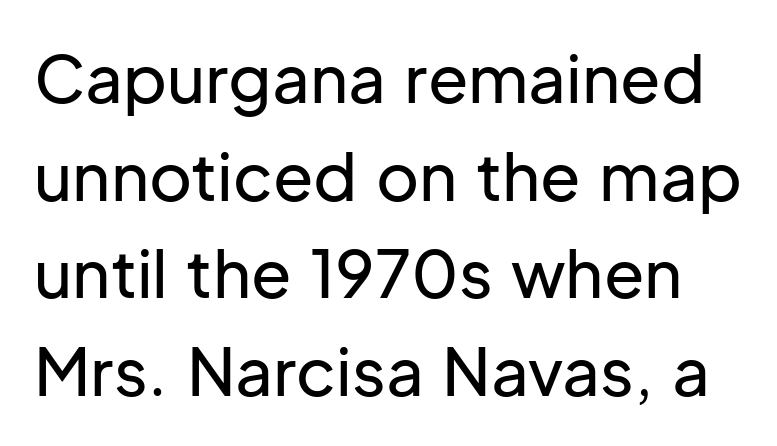
Q: Is the text italic (slanted)? A: No, it is upright.
Q: Is the typeface a serif or a sans-serif typeface? A: Sans-serif.
Q: Is the text underlined? A: No.
Q: Is the spacing between letters normal or unusually wide? A: Normal.
Q: Is the spacing between lines tight, normal or loose? A: Normal.
Q: Width (condensed, normal, or wide)? A: Normal.
Q: Stroke contrast? A: Low.
Q: x-height? A: Medium.
Q: Monospaced? A: No.
